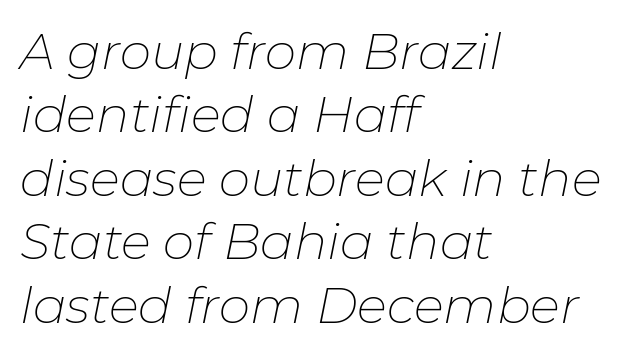
Q: Is the text bold? A: No.
Q: Is the text italic (slanted)? A: Yes, it leans right by about 11 degrees.
Q: Is the text underlined? A: No.
Q: How is the paragraph aligned? A: Left-aligned.
Q: Is the spacing between letters normal or unusually wide? A: Normal.
Q: Is the spacing between lines tight, normal or loose? A: Normal.
Q: Width (condensed, normal, or wide)? A: Normal.
Q: Stroke contrast? A: Low.
Q: x-height? A: Medium.
Q: Monospaced? A: No.
